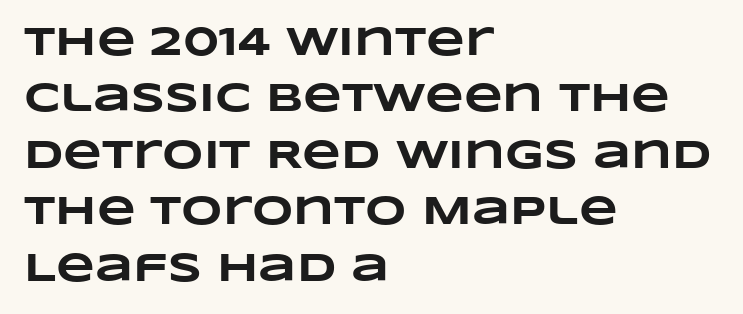
Is the block centered? No — it sits flush against the left margin. The passage shown has conventional tracking throughout. Typographic density is high because the face is bold. The rendering uses natural spacing where letterforms have individual widths.
